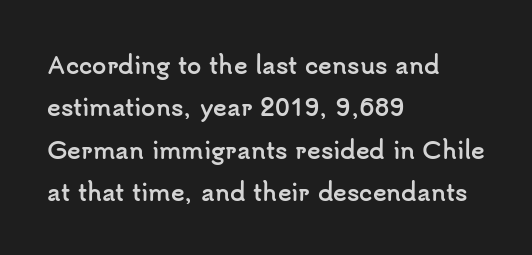
{"italic": "no", "bold": "yes", "underline": "no", "align": "left", "line_spacing_ratio": 1.84, "letter_spacing": "normal", "letter_spacing_em": 0.0, "glyph_px": 23}
